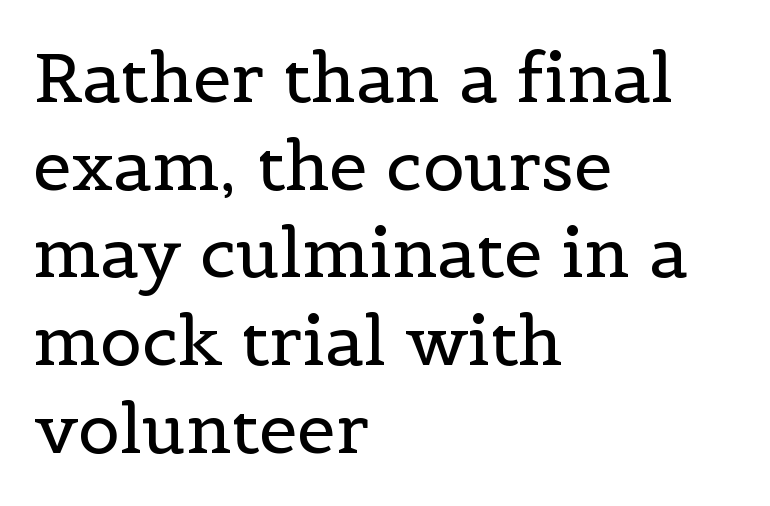
{"serif": "yes", "italic": "no", "bold": "no", "weight": "regular", "width": "normal", "x_height": "medium", "monospaced": "no", "underline": "no", "align": "left", "line_spacing": "normal", "line_spacing_ratio": 1.27, "letter_spacing": "normal", "letter_spacing_em": 0.0, "glyph_px": 69}
